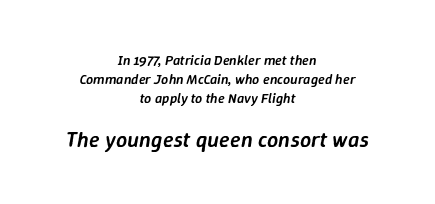
Q: Is the text bold? A: Semi-bold.
Q: Is the text italic (slanted)? A: Yes, it leans right by about 9 degrees.
Q: Is the text underlined? A: No.
Q: How is the paragraph aligned? A: Centered.
Q: Is the spacing between letters normal or unusually wide? A: Normal.
Q: Is the spacing between lines tight, normal or loose? A: Normal.
Q: Which block of text is set in a larger size, the first (top) or the second (bottom)? A: The second (bottom) one.
